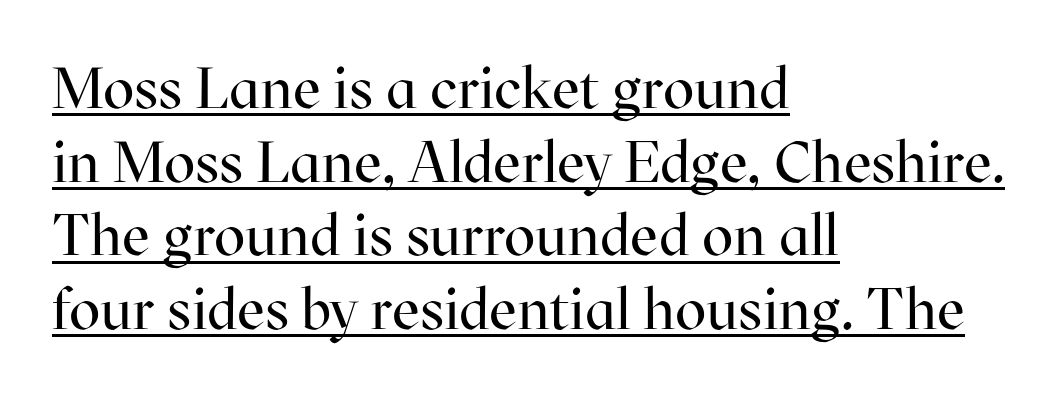
{"serif": "yes", "italic": "no", "bold": "no", "weight": "regular", "width": "normal", "stroke_contrast": "high", "x_height": "medium", "monospaced": "no", "underline": "yes", "align": "left", "line_spacing": "normal", "line_spacing_ratio": 1.27, "letter_spacing": "normal", "letter_spacing_em": 0.0, "glyph_px": 58}
